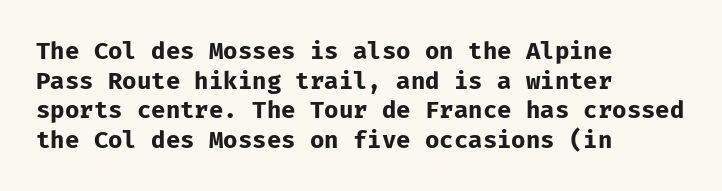
{"italic": "no", "bold": "yes", "underline": "no", "align": "left", "line_spacing_ratio": 1.23, "letter_spacing": "normal", "letter_spacing_em": 0.0, "glyph_px": 24}
